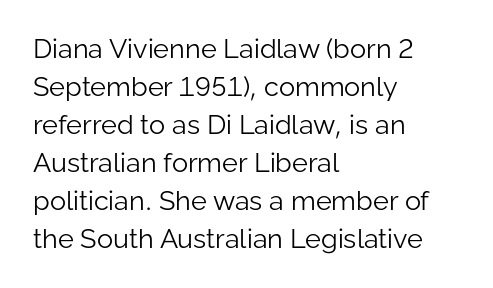
Q: Is the text bold? A: No.
Q: Is the text italic (slanted)? A: No, it is upright.
Q: Is the text underlined? A: No.
Q: How is the paragraph aligned? A: Left-aligned.
Q: Is the spacing between letters normal or unusually wide? A: Normal.
Q: Is the spacing between lines tight, normal or loose? A: Normal.
